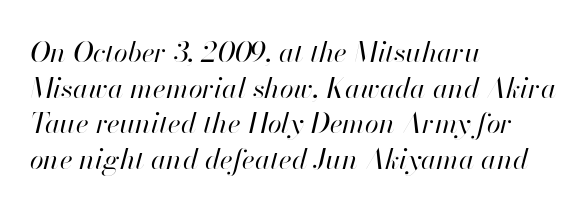
The image shows 28 px regular-weight type, italic (leaning right); set left-aligned, normal line spacing (1.27x), normal letter spacing, not underlined; high stroke contrast and a small x-height.
